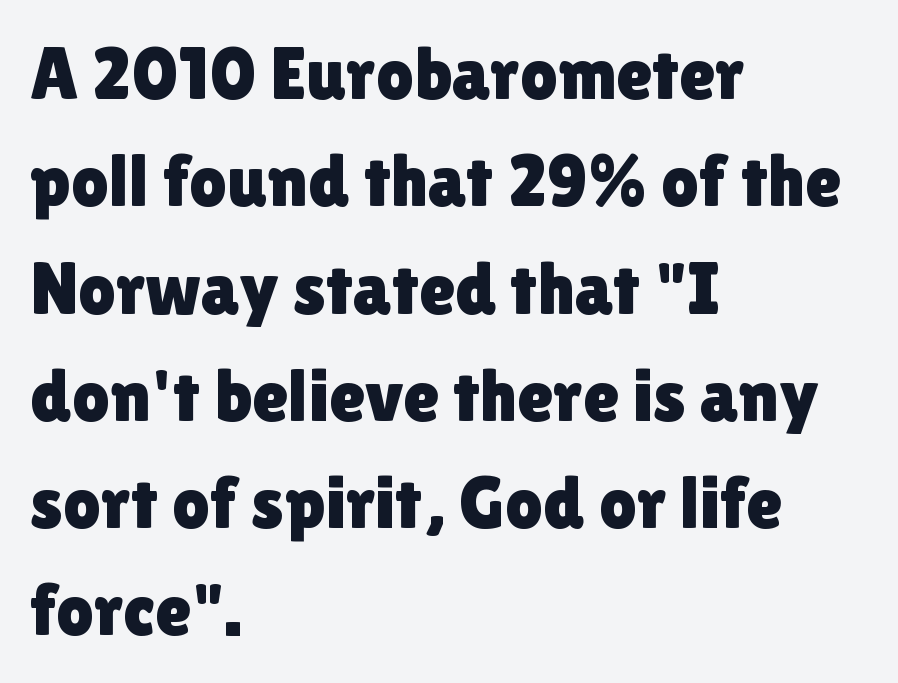
Q: Is the text italic (slanted)? A: No, it is upright.
Q: Is the typeface a serif or a sans-serif typeface? A: Sans-serif.
Q: Is the text underlined? A: No.
Q: How is the paragraph aligned? A: Left-aligned.
Q: Is the spacing between letters normal or unusually wide? A: Normal.
Q: Is the spacing between lines tight, normal or loose? A: Normal.
Q: Width (condensed, normal, or wide)? A: Normal.
Q: x-height? A: Medium.
Q: Monospaced? A: No.
